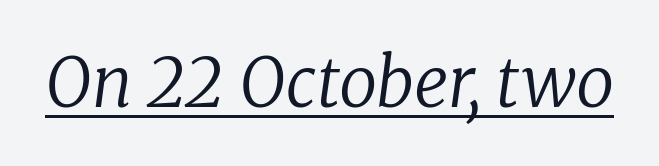
{"serif": "yes", "italic": "yes", "lean": "right", "slant_degrees": 8, "bold": "no", "weight": "regular", "width": "normal", "stroke_contrast": "low", "x_height": "medium", "monospaced": "no", "underline": "yes", "letter_spacing": "normal", "letter_spacing_em": 0.0, "glyph_px": 68}
